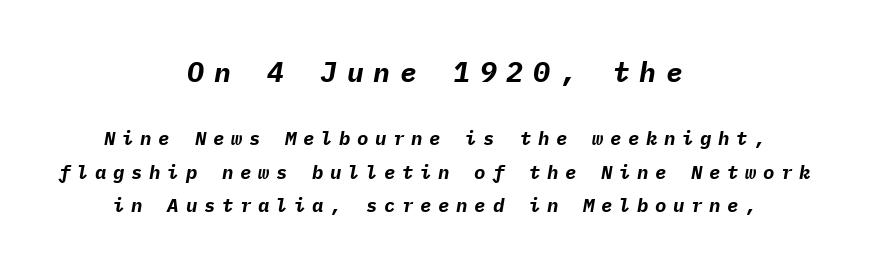
{"italic": "yes", "lean": "right", "slant_degrees": 9, "bold": "yes", "weight": "bold", "width": "normal", "stroke_contrast": "low", "x_height": "medium", "monospaced": "yes", "underline": "no", "align": "center", "line_spacing_ratio": 1.77, "letter_spacing": "wide", "letter_spacing_em": 0.35, "larger_block": "first", "size_ratio": 1.47, "glyph_px": 28}
